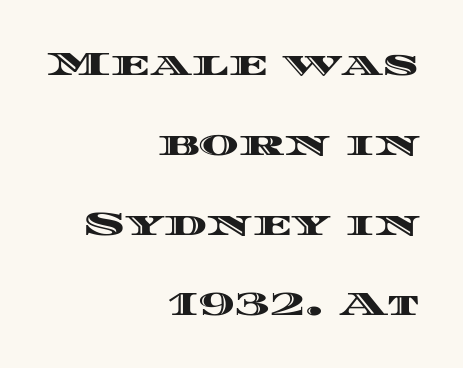
The image shows 34 px wide type, upright; set right-aligned, loose line spacing (2.35x), normal letter spacing, not underlined; a large x-height.
